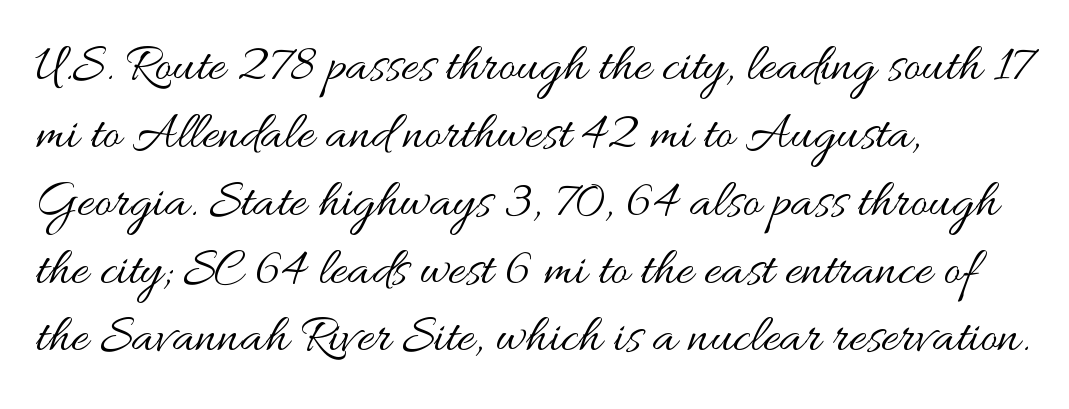
The image shows 53 px regular-weight, wide type; set left-aligned, normal line spacing (1.28x), normal letter spacing, not underlined; medium stroke contrast and a small x-height.
